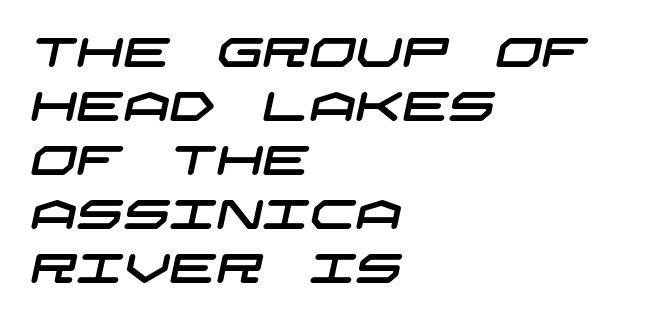
The rendering keeps characters at their native spacing. A classic flush-left, rag-right setting is used for this passage. Vertical spacing — default. Nope, no serifs anywhere on these letters. Descender tails drop into unmarked territory.
